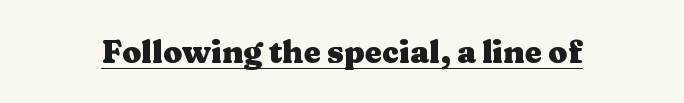
{"serif": "yes", "italic": "no", "bold": "yes", "weight": "heavy", "width": "wide", "stroke_contrast": "medium", "x_height": "medium", "monospaced": "no", "underline": "yes", "letter_spacing": "normal", "letter_spacing_em": 0.0, "glyph_px": 31}
